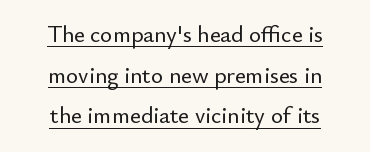
The image shows 23 px text type, upright; set centered, line spacing 1.77x, normal letter spacing, underlined.
